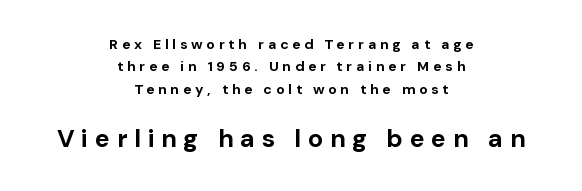
The image shows 25 px bold type, upright; set centered, normal line spacing (1.6x), unusually wide letter spacing (+0.27 em), not underlined; the second (bottom) block is 1.79x larger.
